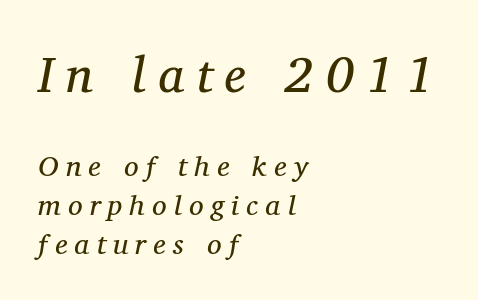
The letters are spread apart with noticeably loose tracking. Rendered with sloped, italic letterforms. The upper block of text is set noticeably larger than the block beneath it. The face used here is proportionally spaced, like ordinary book or web type. The space between consecutive lines is moderate.
